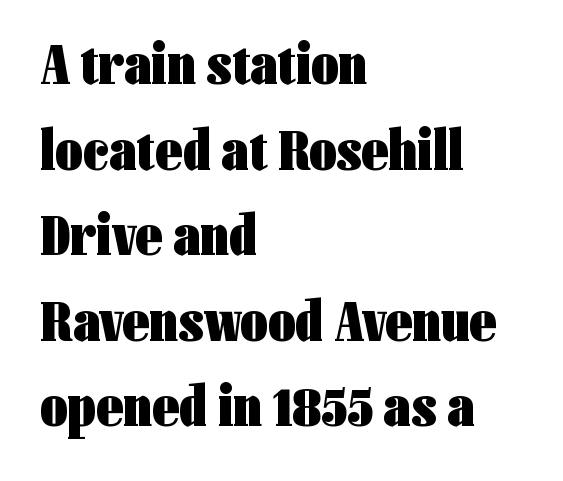
What stands out about the letter spacing? Nothing — it is the standard amount. You'd pick this weight for a headline — it's a proper bold. Short and long lines alike share a common starting point at left. Characters remain perfectly vertical along every line. What kind of face is this? One without serifs — a sans.
